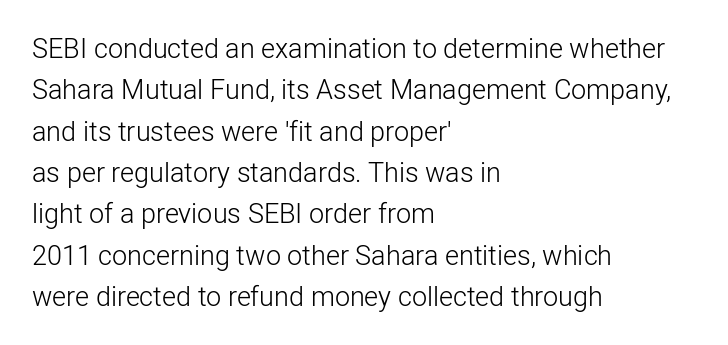
The image shows 27 px text type, upright; set left-aligned, normal line spacing (1.53x), normal letter spacing, not underlined.
